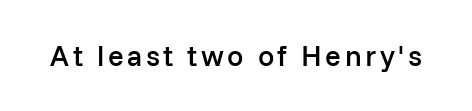
Letterform terminals end flat and unadorned throughout the passage. The foot of each line stays bare and open. Designer's note — italics off, roman on. Students, this is semibold: more ink than regular, less than bold. Spacing verdict: proportional, widths tailored to each character.
